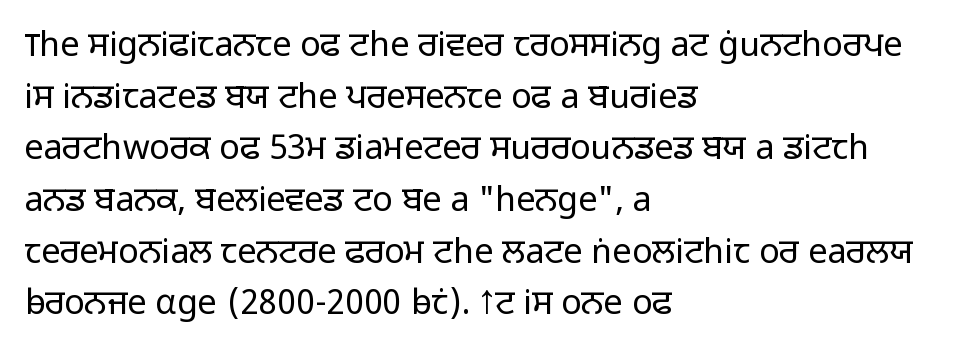
The image shows 34 px light sans-serif type, upright; set left-aligned, normal line spacing (1.52x), normal letter spacing, not underlined; low stroke contrast and a medium x-height.
